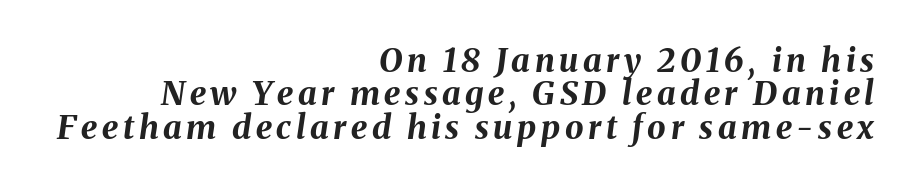
Q: Is the text bold? A: Yes.
Q: Is the text italic (slanted)? A: Yes, it leans right by about 8 degrees.
Q: Is the text underlined? A: No.
Q: How is the paragraph aligned? A: Right-aligned.
Q: Is the spacing between lines tight, normal or loose? A: Tight.
Q: Width (condensed, normal, or wide)? A: Normal.
Q: Stroke contrast? A: Medium.
Q: x-height? A: Medium.
Q: Monospaced? A: No.
